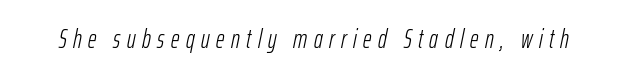
{"italic": "yes", "lean": "right", "slant_degrees": 12, "bold": "no", "underline": "no", "letter_spacing": "wide", "letter_spacing_em": 0.25, "glyph_px": 26}
